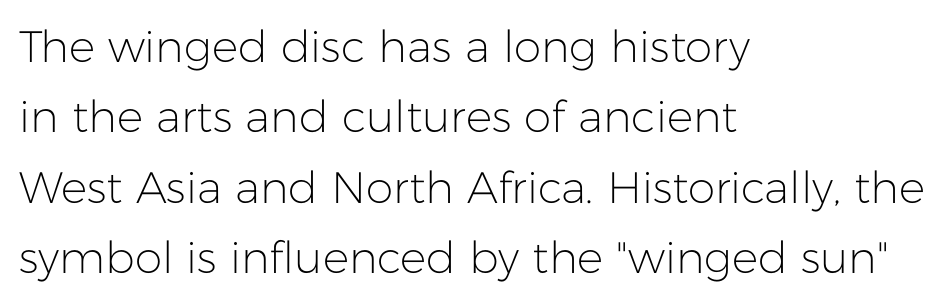
The image shows 44 px light sans-serif type, upright; set left-aligned, normal line spacing (1.6x), normal letter spacing, not underlined; low stroke contrast and a medium x-height.
